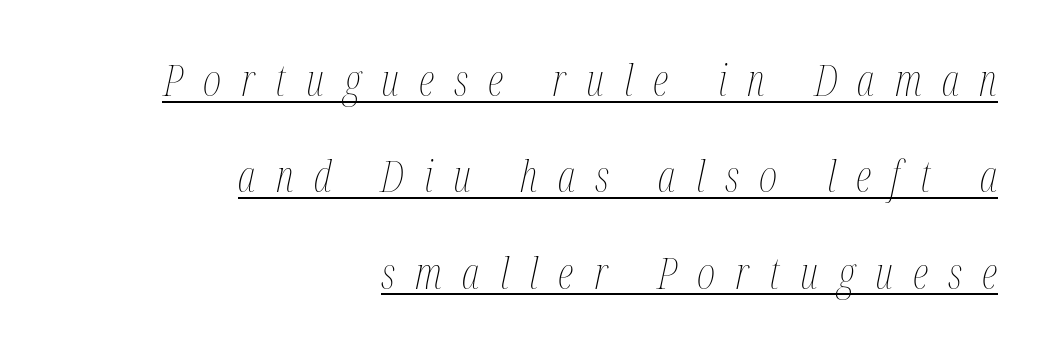
The image shows 44 px thin, condensed type, italic (leaning right); set right-aligned, loose line spacing (2.19x), unusually wide letter spacing (+0.46 em), underlined; medium stroke contrast and a medium x-height.
